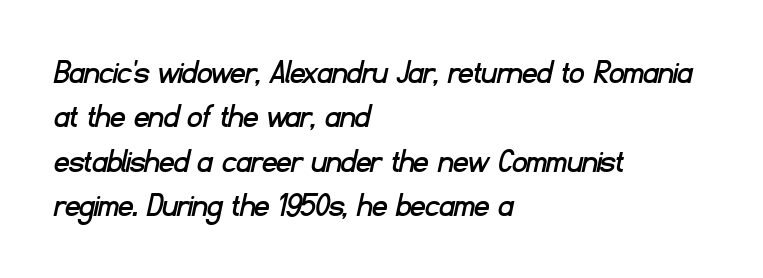
The face used here is a sans, in the tradition of grotesques and geometrics. The tracking reads as untouched default to a designer's eye. Each letter keeps its own natural width here, so spacing adapts to shape. The setting favours the left margin, as ordinary paragraphs usually do. Clear beneath every line of the passage.
